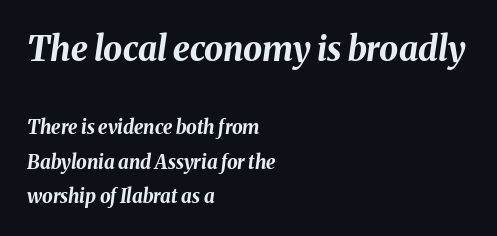
Q: Is the text bold? A: Yes.
Q: Is the text italic (slanted)? A: Yes, it leans right by about 8 degrees.
Q: Is the text underlined? A: No.
Q: How is the paragraph aligned? A: Left-aligned.
Q: Is the spacing between letters normal or unusually wide? A: Normal.
Q: Which block of text is set in a larger size, the first (top) or the second (bottom)? A: The first (top) one.
Q: Width (condensed, normal, or wide)? A: Normal.
Q: Stroke contrast? A: Medium.
Q: x-height? A: Medium.
Q: Monospaced? A: No.
